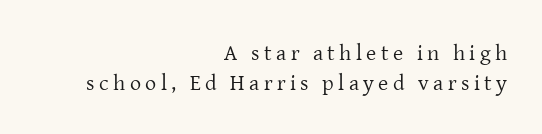
The rendering uses a moderate line-height, typical for paragraphs. The rendering anchors every line to the right-hand side. Decoration check: the copy has no underline. Substantial extra tracking has been applied to these lines.
